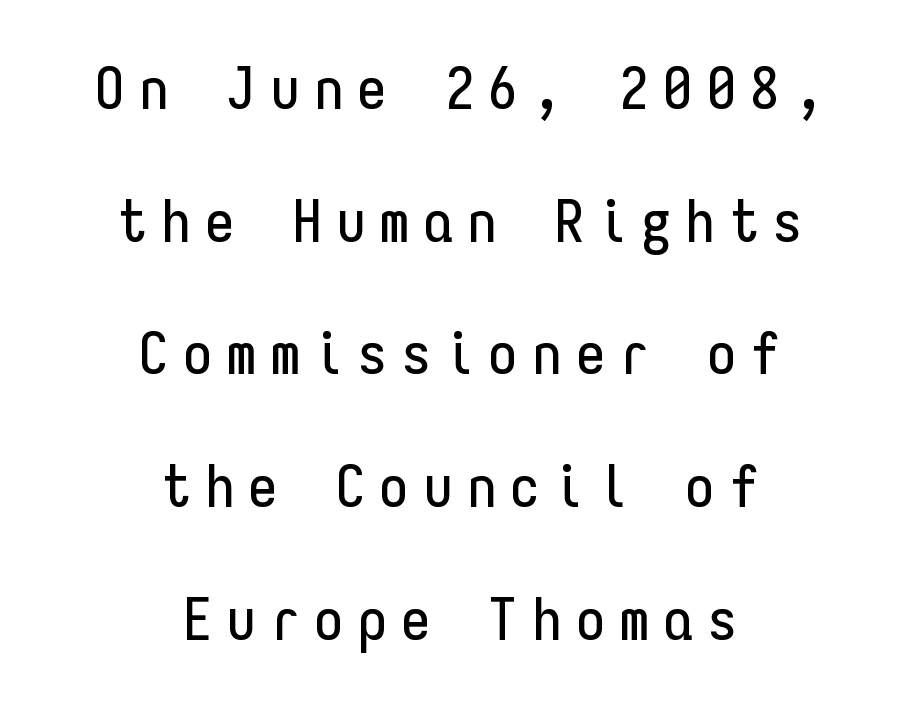
Q: Is the text italic (slanted)? A: No, it is upright.
Q: Is the typeface a serif or a sans-serif typeface? A: Sans-serif.
Q: Is the text underlined? A: No.
Q: How is the paragraph aligned? A: Centered.
Q: Is the spacing between letters normal or unusually wide? A: Unusually wide.
Q: Is the spacing between lines tight, normal or loose? A: Loose.
Q: Width (condensed, normal, or wide)? A: Condensed.
Q: Stroke contrast? A: Low.
Q: x-height? A: Medium.
Q: Monospaced? A: Yes.
